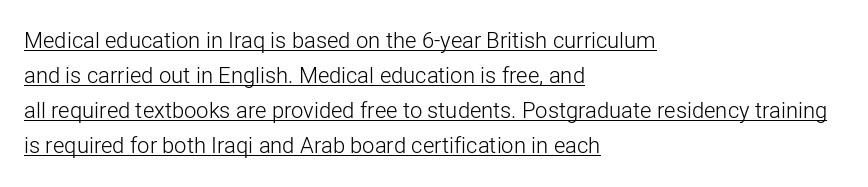
Q: Is the text bold? A: No.
Q: Is the text italic (slanted)? A: No, it is upright.
Q: Is the text underlined? A: Yes.
Q: How is the paragraph aligned? A: Left-aligned.
Q: Is the spacing between letters normal or unusually wide? A: Normal.
Q: Is the spacing between lines tight, normal or loose? A: Normal.
